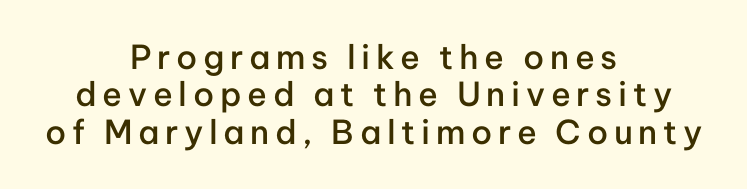
Q: Is the text bold? A: Semi-bold.
Q: Is the text italic (slanted)? A: No, it is upright.
Q: Is the typeface a serif or a sans-serif typeface? A: Sans-serif.
Q: Is the text underlined? A: No.
Q: How is the paragraph aligned? A: Centered.
Q: Is the spacing between lines tight, normal or loose? A: Tight.
Q: Width (condensed, normal, or wide)? A: Normal.
Q: Stroke contrast? A: Low.
Q: x-height? A: Medium.
Q: Monospaced? A: No.
